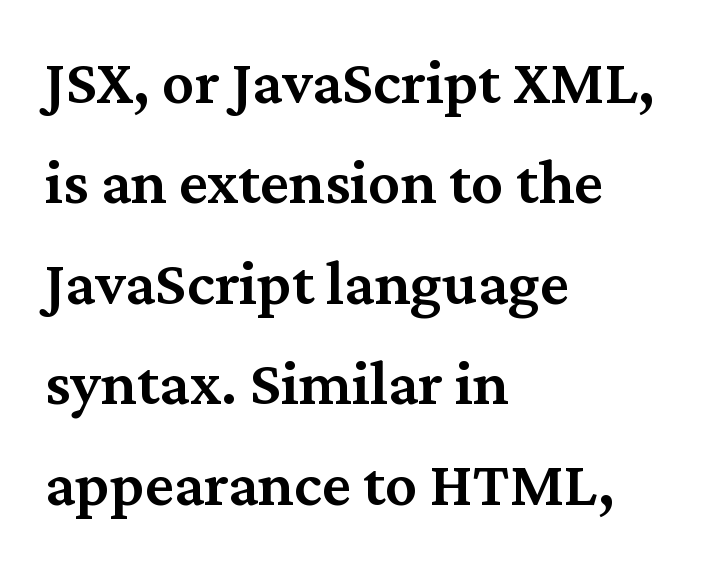
{"serif": "yes", "italic": "no", "bold": "semi", "weight": "semibold", "width": "normal", "stroke_contrast": "medium", "x_height": "medium", "monospaced": "no", "underline": "no", "align": "left", "line_spacing": "normal", "line_spacing_ratio": 1.57, "letter_spacing": "normal", "letter_spacing_em": 0.0, "glyph_px": 64}
